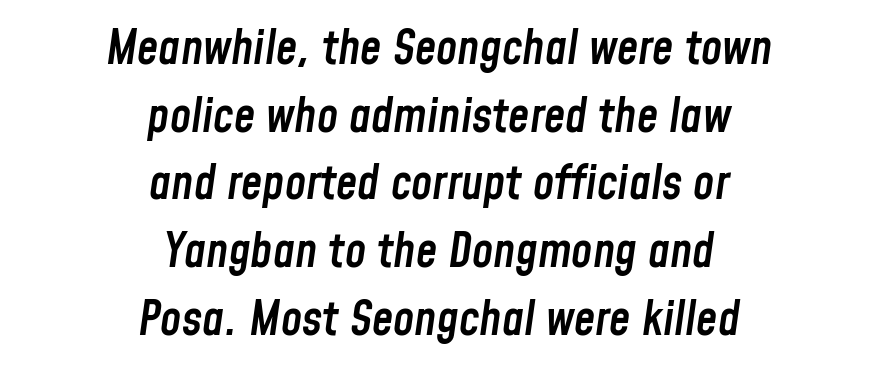
Q: Is the text bold? A: Semi-bold.
Q: Is the text italic (slanted)? A: Yes, it leans right by about 8 degrees.
Q: Is the text underlined? A: No.
Q: How is the paragraph aligned? A: Centered.
Q: Is the spacing between letters normal or unusually wide? A: Normal.
Q: Is the spacing between lines tight, normal or loose? A: Normal.
Q: Width (condensed, normal, or wide)? A: Condensed.
Q: Stroke contrast? A: Low.
Q: x-height? A: Medium.
Q: Monospaced? A: No.
